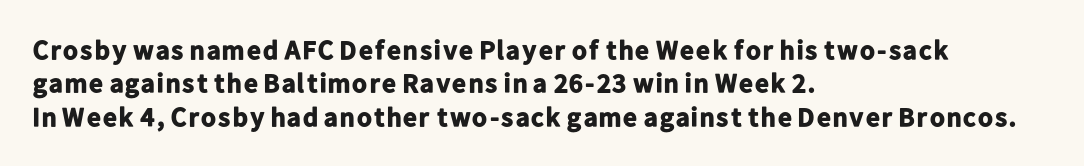
There is no visible air inserted between adjacent glyphs. Compared with a centered layout, this one pins lines to the left instead. The strokes are fattened all the way to bold. A typesetter would mark this as roman, not italic. The words here are not underlined.
